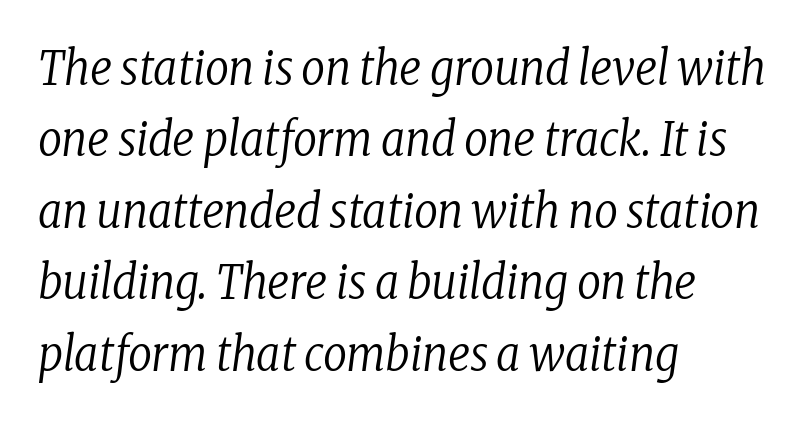
{"serif": "yes", "italic": "yes", "lean": "right", "slant_degrees": 8, "bold": "no", "weight": "regular", "width": "condensed", "stroke_contrast": "low", "x_height": "medium", "monospaced": "no", "underline": "no", "align": "left", "line_spacing": "normal", "line_spacing_ratio": 1.52, "letter_spacing": "normal", "letter_spacing_em": 0.0, "glyph_px": 47}
